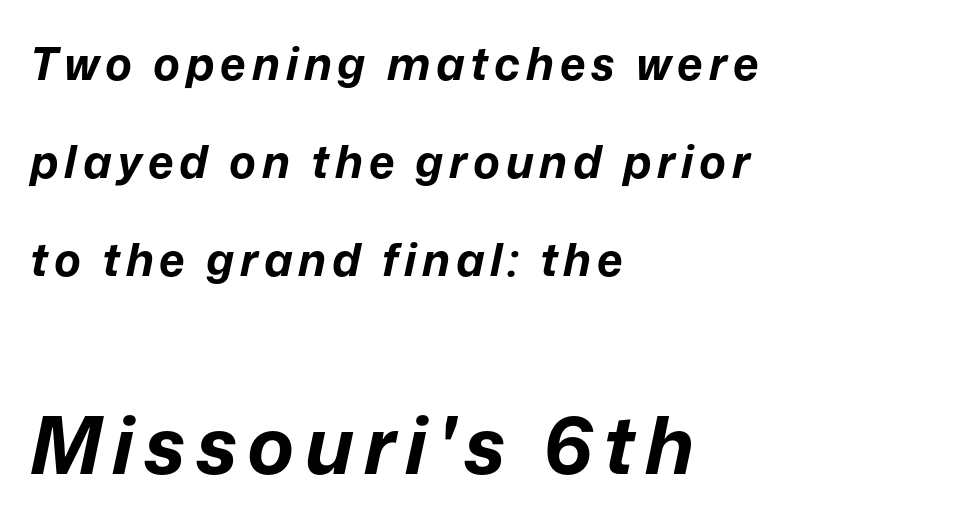
{"italic": "yes", "lean": "right", "slant_degrees": 12, "bold": "yes", "weight": "bold", "width": "normal", "stroke_contrast": "low", "x_height": "medium", "monospaced": "no", "underline": "no", "align": "left", "line_spacing": "loose", "line_spacing_ratio": 2.18, "larger_block": "second", "size_ratio": 1.76, "glyph_px": 79}
